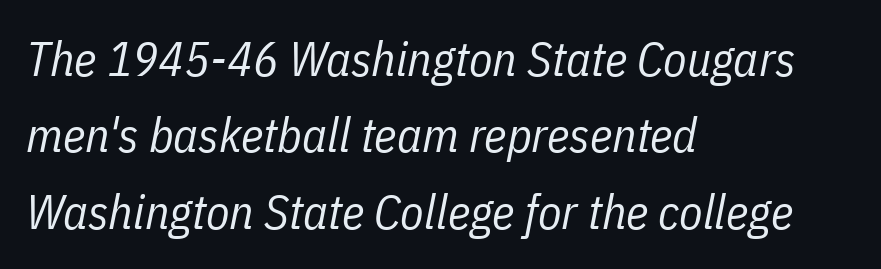
{"italic": "yes", "lean": "right", "slant_degrees": 11, "bold": "no", "weight": "regular", "width": "condensed", "stroke_contrast": "low", "x_height": "medium", "monospaced": "no", "underline": "no", "align": "left", "line_spacing": "normal", "line_spacing_ratio": 1.59, "letter_spacing": "normal", "letter_spacing_em": 0.0, "glyph_px": 48}
